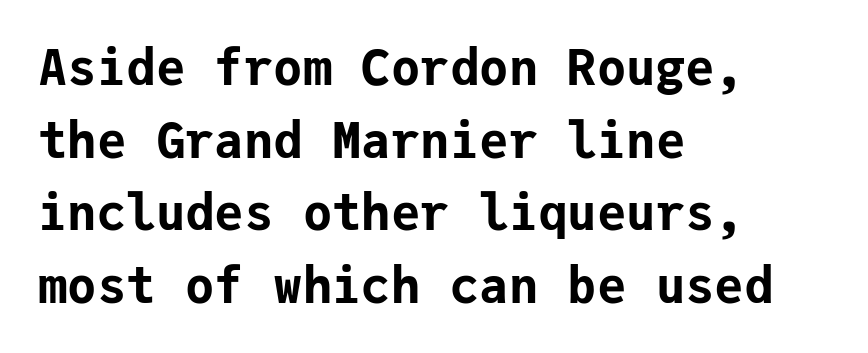
Q: Is the text bold? A: Yes.
Q: Is the text italic (slanted)? A: No, it is upright.
Q: Is the typeface a serif or a sans-serif typeface? A: Sans-serif.
Q: Is the text underlined? A: No.
Q: How is the paragraph aligned? A: Left-aligned.
Q: Is the spacing between letters normal or unusually wide? A: Normal.
Q: Is the spacing between lines tight, normal or loose? A: Normal.
Q: Width (condensed, normal, or wide)? A: Normal.
Q: Stroke contrast? A: Low.
Q: x-height? A: Medium.
Q: Monospaced? A: Yes.
